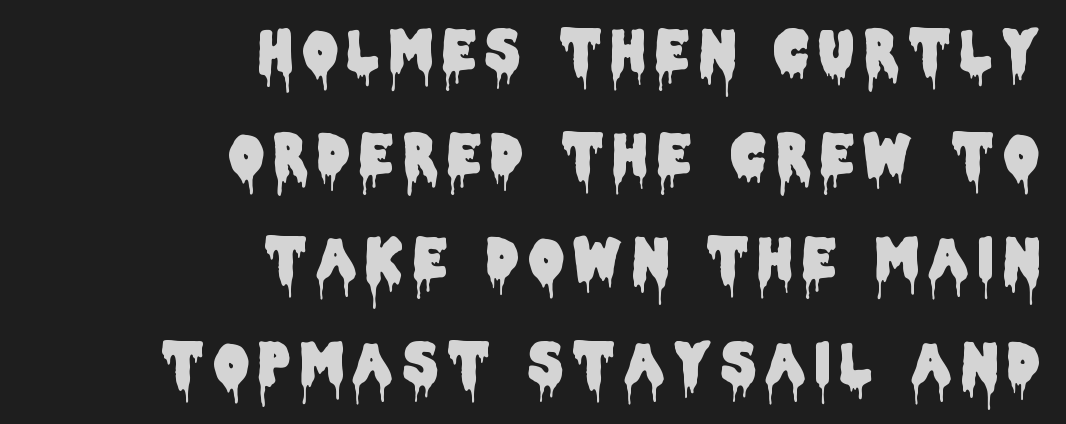
Think of a printed novel: that variable character pitch is what you see here. Characters remain perfectly vertical along every line. Typographically, this falls in the sans-serif category. Quick note: interline space is abundant.
